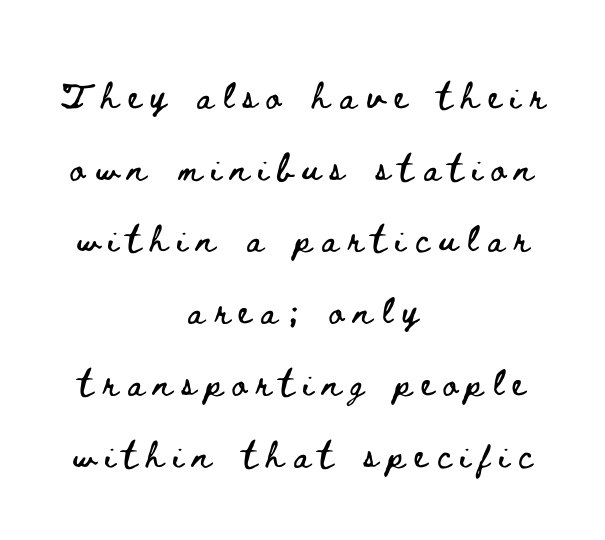
{"width": "wide", "stroke_contrast": "low", "x_height": "small", "monospaced": "no", "underline": "no", "align": "center", "line_spacing": "loose", "line_spacing_ratio": 2.11, "letter_spacing": "wide", "letter_spacing_em": 0.29, "glyph_px": 34}
